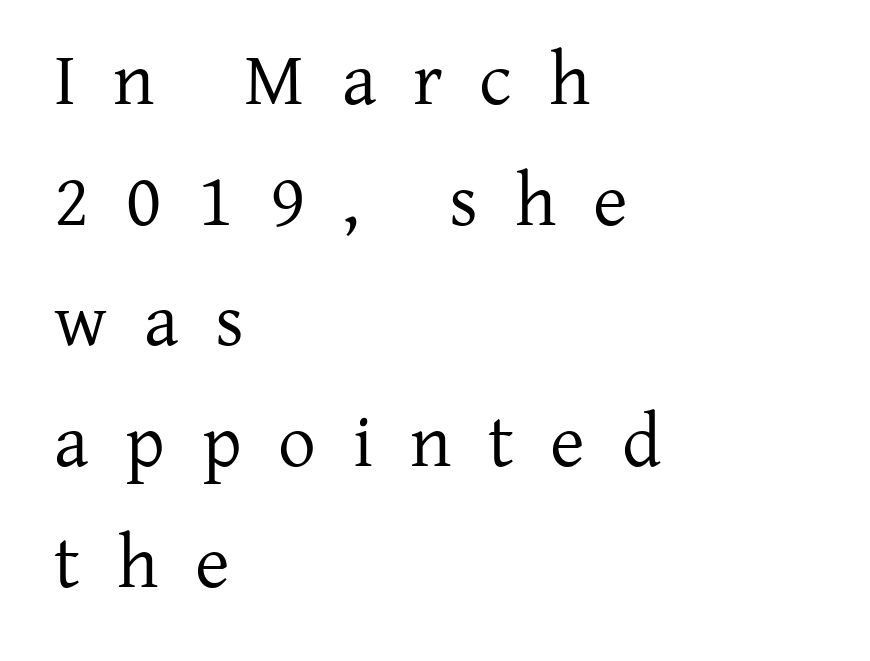
The characters are drawn with everyday or finer stroke widths. The characters display serif detailing at their extremities. The strip under each line holds only bare page. Characters follow at a spacing far wider than the type designer built in. Notice how the passage keeps a crisp vertical edge on the left only.
